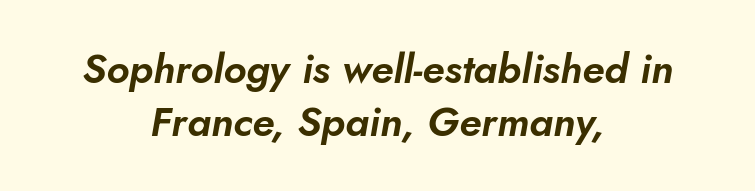
The image shows 41 px text type, italic (leaning right); set centered, normal line spacing (1.29x), normal letter spacing, not underlined; low stroke contrast and a small x-height.
